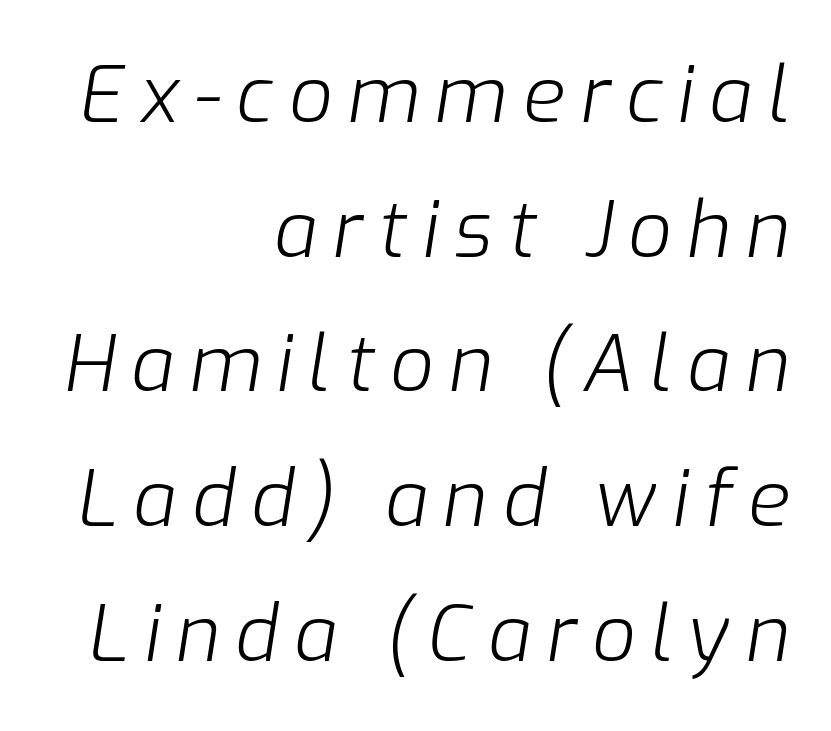
Q: Is the text bold? A: No.
Q: Is the text italic (slanted)? A: Yes, it leans right by about 9 degrees.
Q: Is the text underlined? A: No.
Q: How is the paragraph aligned? A: Right-aligned.
Q: Is the spacing between letters normal or unusually wide? A: Unusually wide.
Q: Width (condensed, normal, or wide)? A: Normal.
Q: Stroke contrast? A: Low.
Q: x-height? A: Medium.
Q: Monospaced? A: No.
